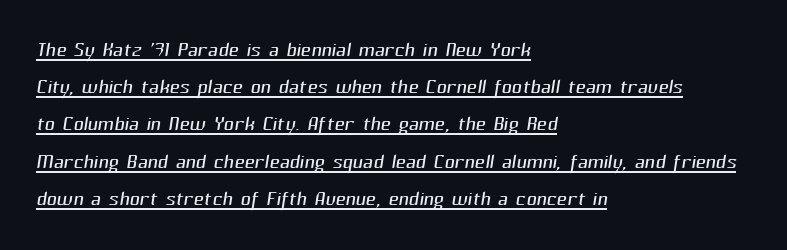
{"serif": "no", "bold": "no", "weight": "light", "width": "normal", "stroke_contrast": "medium", "x_height": "medium", "monospaced": "no", "underline": "yes", "align": "left", "line_spacing": "normal", "line_spacing_ratio": 1.33, "letter_spacing": "normal", "letter_spacing_em": 0.0, "glyph_px": 28}
